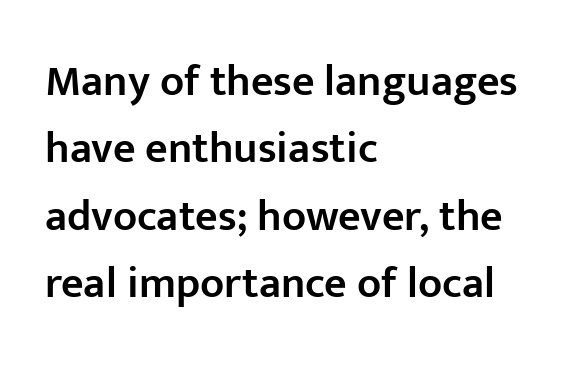
Q: Is the text bold? A: Semi-bold.
Q: Is the text italic (slanted)? A: No, it is upright.
Q: Is the typeface a serif or a sans-serif typeface? A: Sans-serif.
Q: Is the text underlined? A: No.
Q: How is the paragraph aligned? A: Left-aligned.
Q: Is the spacing between letters normal or unusually wide? A: Normal.
Q: Is the spacing between lines tight, normal or loose? A: Normal.
Q: Width (condensed, normal, or wide)? A: Normal.
Q: Stroke contrast? A: Low.
Q: x-height? A: Medium.
Q: Monospaced? A: No.
